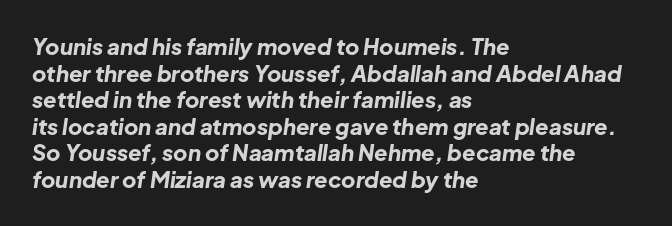
Descenders hang freely into open space. Observe the lean: these are italic letterforms. You could call the tracking neutral — neither tight nor loose. Bold? Absolutely — the strokes are thick and heavy.
